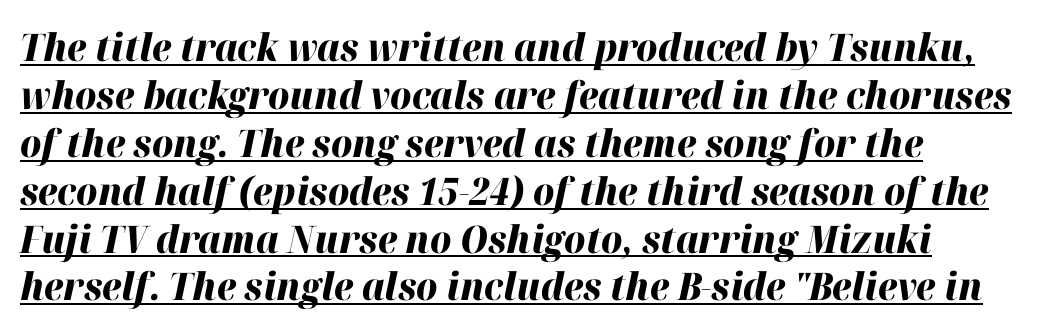
Style check: oblique. Notice how a bar underscores the lettering throughout. Is this a fixed-width face? No — the glyphs have proportional, varying widths. What's the leading like? Ordinary, nothing unusual. You could call the tracking neutral — neither tight nor loose. Every row of glyphs begins at an identical x-position on the left.
